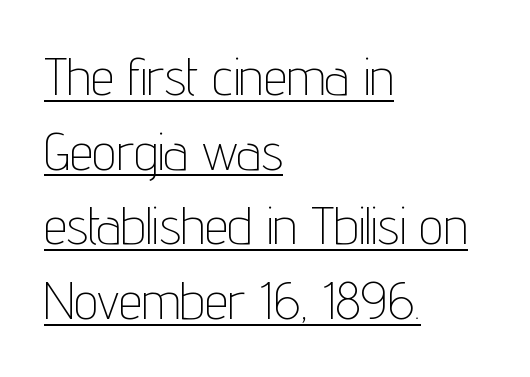
Q: Is the text bold? A: No.
Q: Is the text italic (slanted)? A: No, it is upright.
Q: Is the typeface a serif or a sans-serif typeface? A: Sans-serif.
Q: Is the text underlined? A: Yes.
Q: How is the paragraph aligned? A: Left-aligned.
Q: Is the spacing between letters normal or unusually wide? A: Normal.
Q: Is the spacing between lines tight, normal or loose? A: Normal.
Q: Width (condensed, normal, or wide)? A: Condensed.
Q: Stroke contrast? A: Low.
Q: x-height? A: Medium.
Q: Monospaced? A: No.
